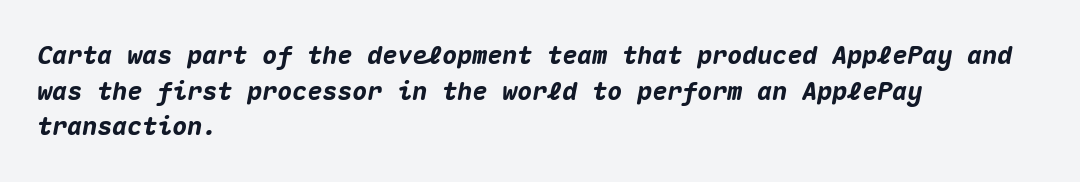
The image shows 25 px bold type, italic (leaning right); set left-aligned, normal line spacing (1.43x), normal letter spacing, not underlined.
